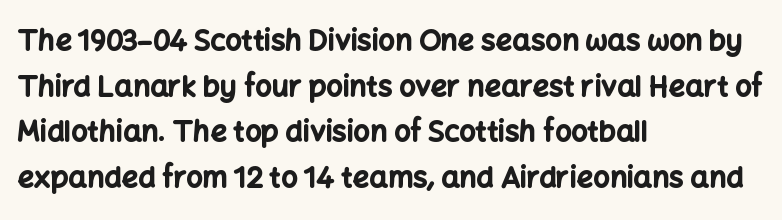
{"serif": "no", "italic": "no", "bold": "yes", "weight": "bold", "width": "normal", "stroke_contrast": "low", "x_height": "medium", "monospaced": "no", "underline": "no", "align": "left", "line_spacing": "normal", "line_spacing_ratio": 1.57, "letter_spacing": "normal", "letter_spacing_em": 0.0, "glyph_px": 29}
